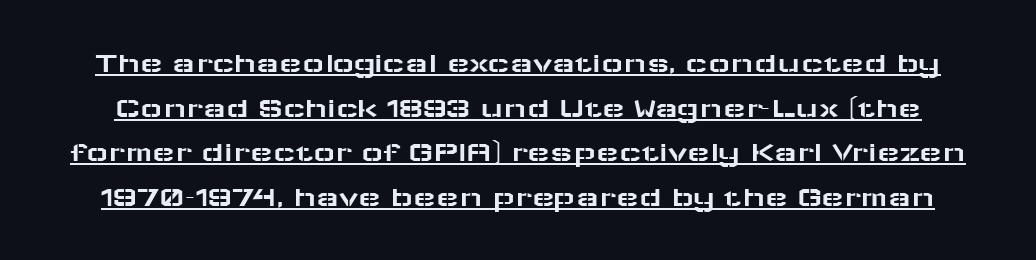
Does the type have serifs? No, each stem ends abruptly. Think of a printed novel: that variable character pitch is what you see here. In terms of leading, this rendering sits right in the middle. The tracking reads as untouched default to a designer's eye. Every stem runs plumb, perpendicular to the baseline.
